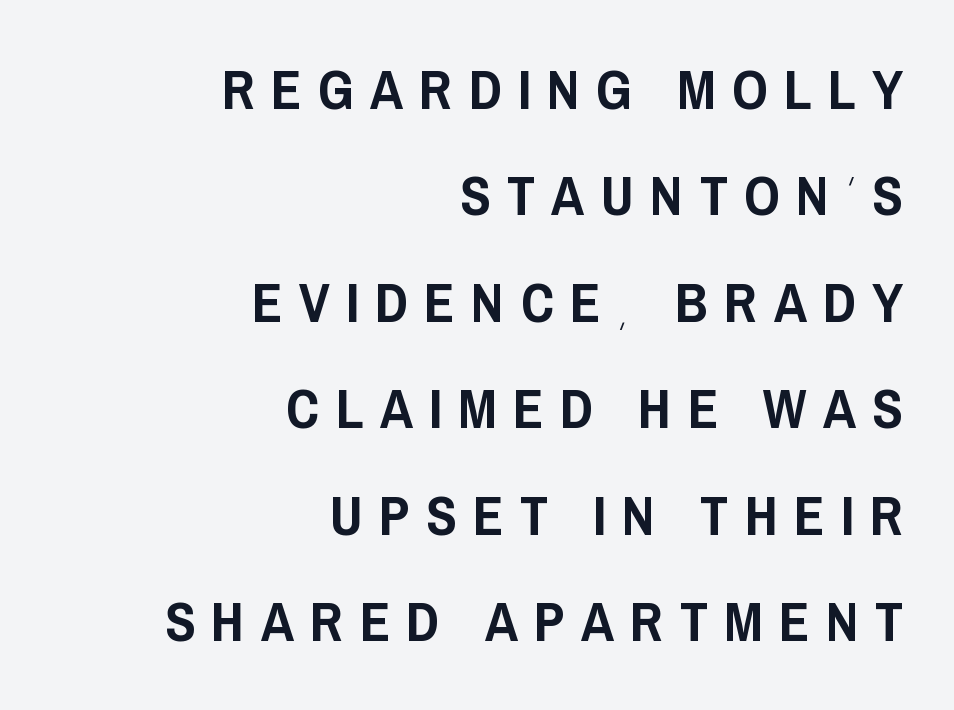
These lines stand farther apart than default settings would place them. Is this a fixed-width face? No — the glyphs have proportional, varying widths. Observe the wide spacing: letters keep a clear distance from each other. Regarding serifs, this sample does without them. Rendered with straight, roman letterforms. Quick note: underline off.
